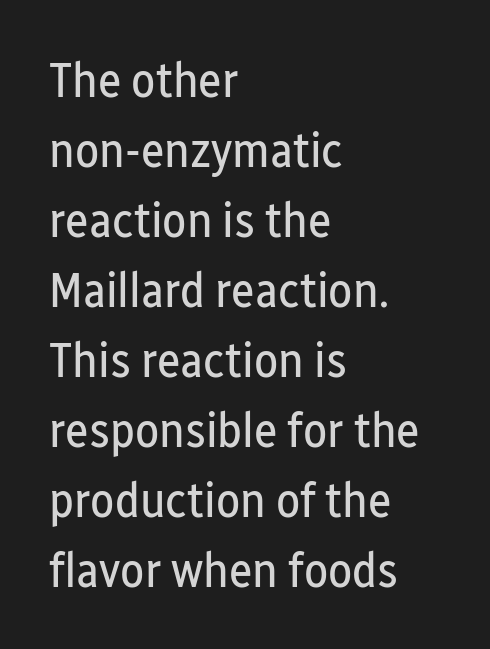
The image shows 50 px regular-weight, condensed sans-serif type, upright; set left-aligned, normal line spacing (1.4x), normal letter spacing, not underlined; low stroke contrast and a medium x-height.
